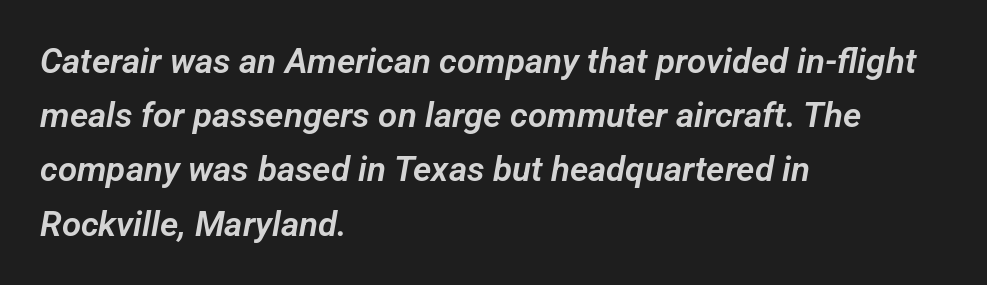
Q: Is the typeface a serif or a sans-serif typeface? A: Sans-serif.
Q: Is the text underlined? A: No.
Q: How is the paragraph aligned? A: Left-aligned.
Q: Is the spacing between letters normal or unusually wide? A: Normal.
Q: Is the spacing between lines tight, normal or loose? A: Normal.
Q: Width (condensed, normal, or wide)? A: Normal.
Q: Stroke contrast? A: Low.
Q: x-height? A: Medium.
Q: Monospaced? A: No.
